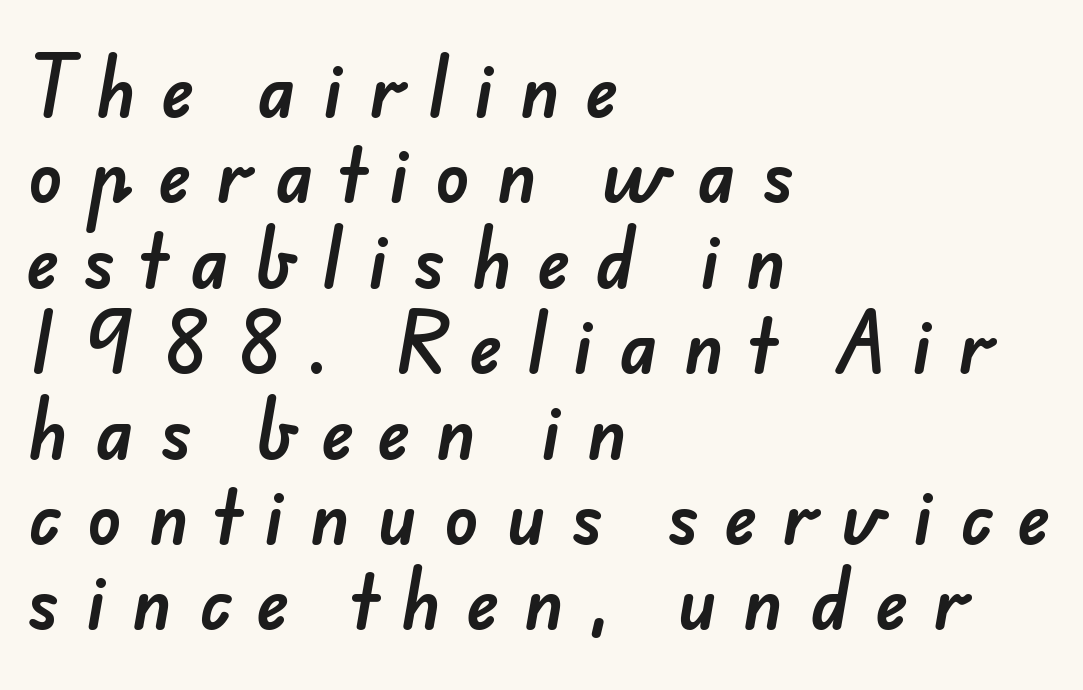
The image shows 70 px sans-serif type; set left-aligned, line spacing 1.22x, unusually wide letter spacing (+0.37 em), not underlined; low stroke contrast and a small x-height.
